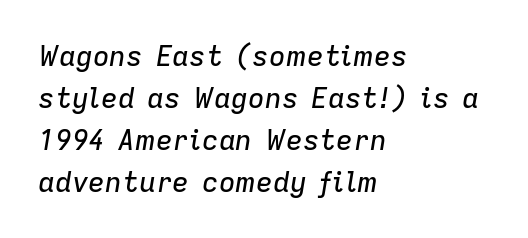
Q: Is the text italic (slanted)? A: Yes, it leans right by about 9 degrees.
Q: Is the text underlined? A: No.
Q: How is the paragraph aligned? A: Left-aligned.
Q: Is the spacing between letters normal or unusually wide? A: Normal.
Q: Is the spacing between lines tight, normal or loose? A: Normal.
Q: Width (condensed, normal, or wide)? A: Normal.
Q: Stroke contrast? A: Low.
Q: x-height? A: Medium.
Q: Monospaced? A: No.
